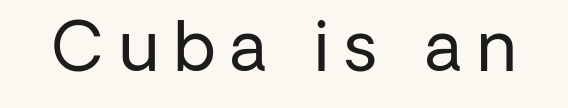
The image shows 67 px regular-weight sans-serif type, upright; set unusually wide letter spacing (+0.23 em), not underlined; low stroke contrast and a medium x-height.
